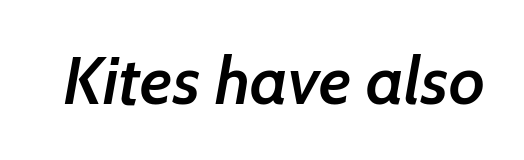
{"serif": "no", "bold": "semi", "weight": "semibold", "width": "normal", "stroke_contrast": "low", "x_height": "medium", "monospaced": "no", "underline": "no", "letter_spacing": "normal", "letter_spacing_em": 0.0, "glyph_px": 67}
